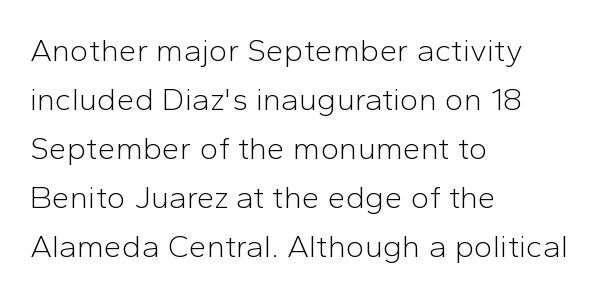
Q: Is the text bold? A: No.
Q: Is the text italic (slanted)? A: No, it is upright.
Q: Is the typeface a serif or a sans-serif typeface? A: Sans-serif.
Q: Is the text underlined? A: No.
Q: How is the paragraph aligned? A: Left-aligned.
Q: Is the spacing between letters normal or unusually wide? A: Normal.
Q: Is the spacing between lines tight, normal or loose? A: Normal.
Q: Width (condensed, normal, or wide)? A: Normal.
Q: Stroke contrast? A: Low.
Q: x-height? A: Medium.
Q: Monospaced? A: No.
